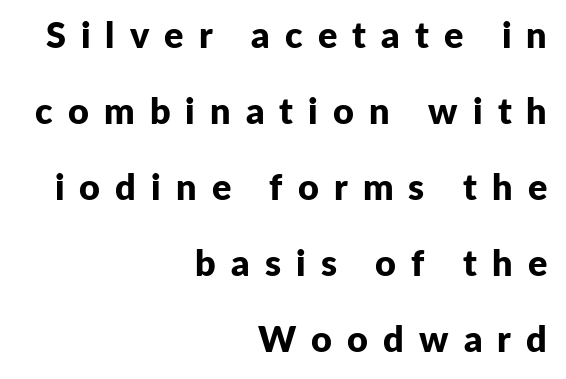
{"serif": "no", "italic": "no", "bold": "yes", "weight": "bold", "width": "normal", "stroke_contrast": "low", "x_height": "medium", "monospaced": "no", "underline": "no", "align": "right", "line_spacing": "loose", "line_spacing_ratio": 2.11, "letter_spacing": "wide", "letter_spacing_em": 0.42, "glyph_px": 36}
